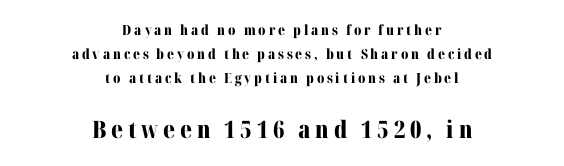
Q: Is the text bold? A: Yes.
Q: Is the text italic (slanted)? A: No, it is upright.
Q: Is the text underlined? A: No.
Q: How is the paragraph aligned? A: Centered.
Q: Is the spacing between letters normal or unusually wide? A: Unusually wide.
Q: Which block of text is set in a larger size, the first (top) or the second (bottom)? A: The second (bottom) one.
